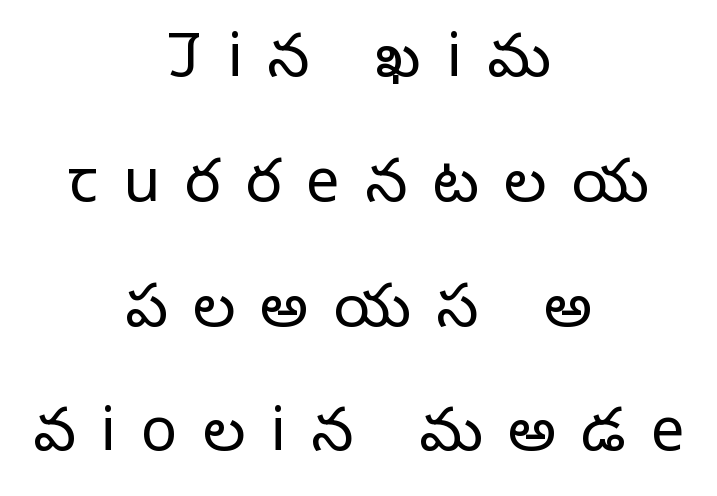
Check where the strokes stop: nothing finishes them off — pure sans. Note the varied advance widths — an 'i' is clearly narrower than an 'm'. Underlining? Definitely not there. No heavy texture on the line: the type isn't bold. Designer's note — italics off, roman on. You could fit nearly another row in the gap between these rows.
